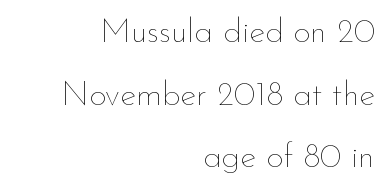
{"italic": "no", "bold": "no", "weight": "thin", "width": "normal", "stroke_contrast": "low", "x_height": "small", "monospaced": "no", "underline": "no", "align": "right", "line_spacing_ratio": 1.84, "letter_spacing": "normal", "letter_spacing_em": 0.0, "glyph_px": 34}
